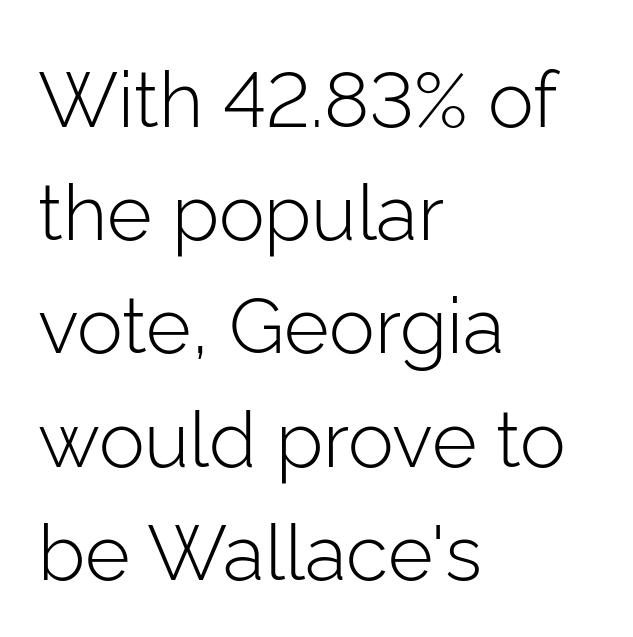
Q: Is the text bold? A: No.
Q: Is the text italic (slanted)? A: No, it is upright.
Q: Is the typeface a serif or a sans-serif typeface? A: Sans-serif.
Q: Is the text underlined? A: No.
Q: How is the paragraph aligned? A: Left-aligned.
Q: Is the spacing between letters normal or unusually wide? A: Normal.
Q: Is the spacing between lines tight, normal or loose? A: Normal.
Q: Width (condensed, normal, or wide)? A: Normal.
Q: Stroke contrast? A: Low.
Q: x-height? A: Medium.
Q: Monospaced? A: No.
